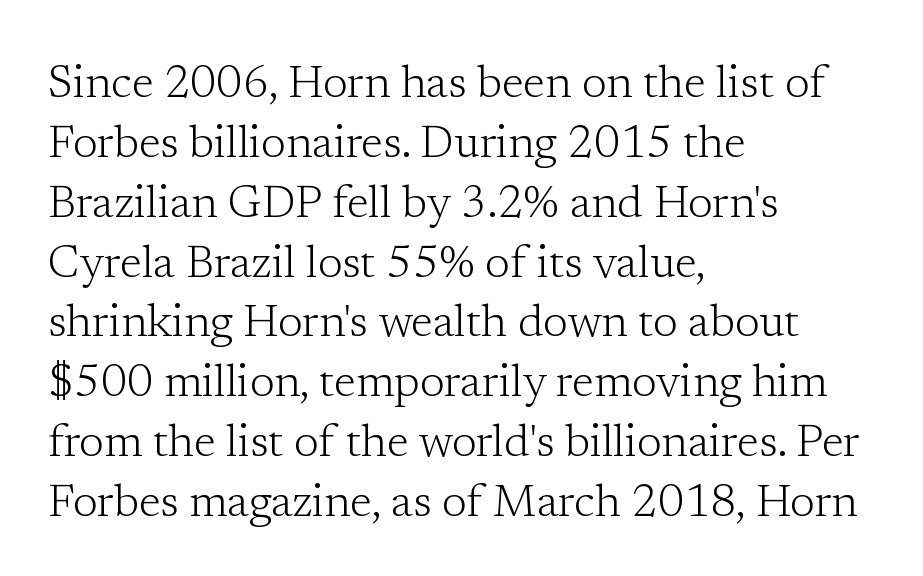
Q: Is the text bold? A: No.
Q: Is the text italic (slanted)? A: No, it is upright.
Q: Is the typeface a serif or a sans-serif typeface? A: Serif.
Q: Is the text underlined? A: No.
Q: How is the paragraph aligned? A: Left-aligned.
Q: Is the spacing between letters normal or unusually wide? A: Normal.
Q: Is the spacing between lines tight, normal or loose? A: Normal.
Q: Width (condensed, normal, or wide)? A: Normal.
Q: Stroke contrast? A: Low.
Q: x-height? A: Medium.
Q: Monospaced? A: No.
